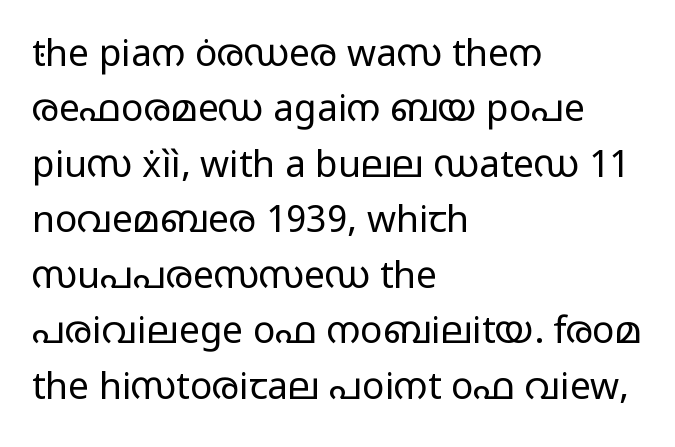
{"serif": "no", "italic": "no", "bold": "no", "weight": "regular", "width": "wide", "stroke_contrast": "low", "x_height": "medium", "monospaced": "no", "underline": "no", "align": "left", "line_spacing": "normal", "line_spacing_ratio": 1.5, "letter_spacing": "normal", "letter_spacing_em": 0.0, "glyph_px": 37}
